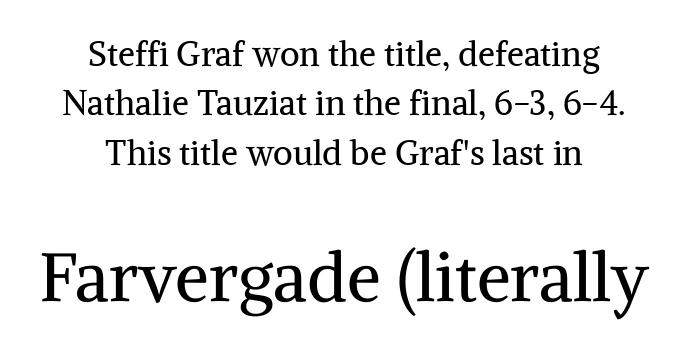
Q: Is the text bold? A: No.
Q: Is the text italic (slanted)? A: No, it is upright.
Q: Is the typeface a serif or a sans-serif typeface? A: Serif.
Q: Is the text underlined? A: No.
Q: How is the paragraph aligned? A: Centered.
Q: Is the spacing between letters normal or unusually wide? A: Normal.
Q: Is the spacing between lines tight, normal or loose? A: Normal.
Q: Which block of text is set in a larger size, the first (top) or the second (bottom)? A: The second (bottom) one.
Q: Width (condensed, normal, or wide)? A: Normal.
Q: Stroke contrast? A: Medium.
Q: x-height? A: Medium.
Q: Monospaced? A: No.
